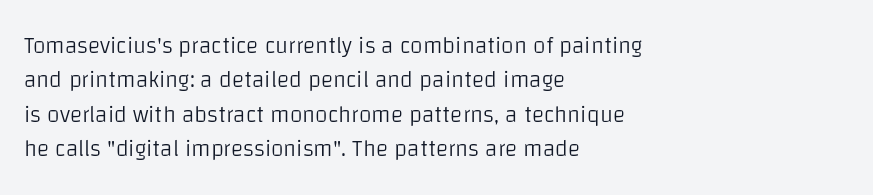
{"italic": "no", "bold": "no", "underline": "no", "align": "left", "line_spacing": "normal", "line_spacing_ratio": 1.49, "letter_spacing": "normal", "letter_spacing_em": 0.0, "glyph_px": 23}
